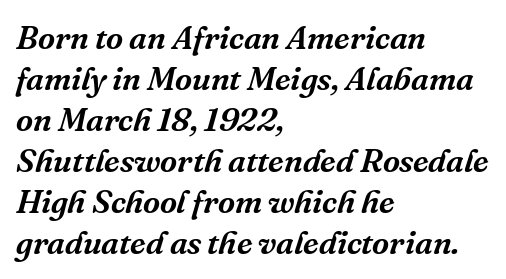
The image shows 33 px serif type, italic (leaning right); set left-aligned, line spacing 1.24x, normal letter spacing, not underlined; medium stroke contrast and a medium x-height.
